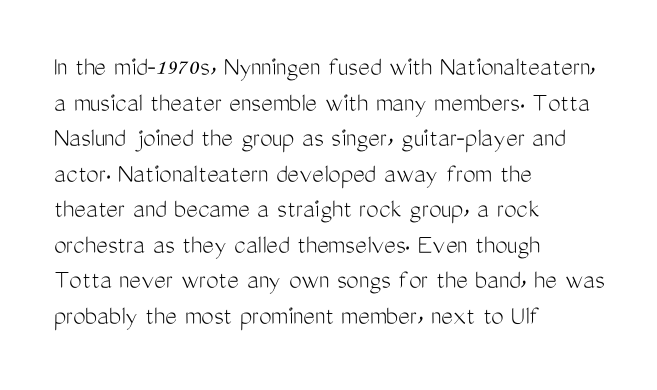
The image shows 28 px light, condensed sans-serif type, upright; set left-aligned, normal line spacing (1.27x), normal letter spacing, not underlined; medium stroke contrast and a medium x-height.
